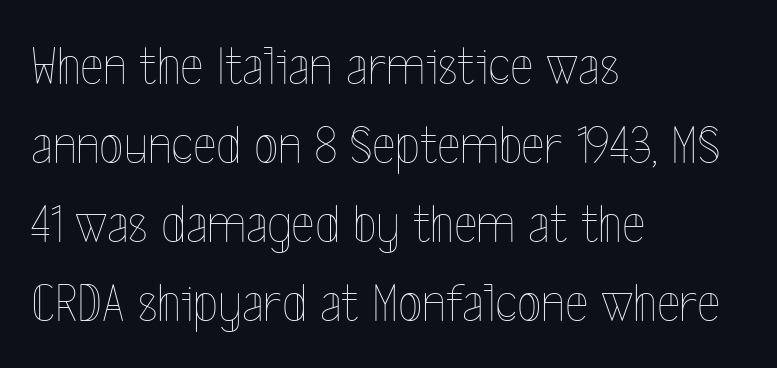
{"italic": "no", "bold": "no", "weight": "thin", "width": "condensed", "x_height": "medium", "monospaced": "no", "underline": "no", "align": "left", "line_spacing": "normal", "line_spacing_ratio": 1.41, "letter_spacing": "normal", "letter_spacing_em": 0.0, "glyph_px": 56}
